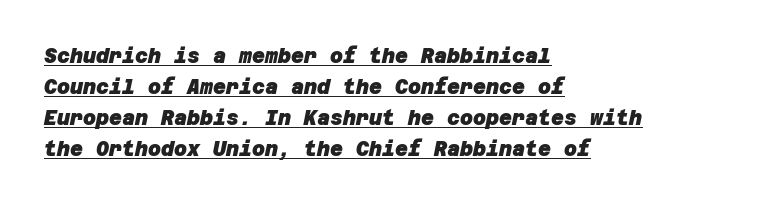
These lines sit exactly where default settings would place them. Horizontally, the lines are justified to the leading edge only. The rendering uses the underline text-decoration. I'd describe the lettering as bold — thick and assertive.
